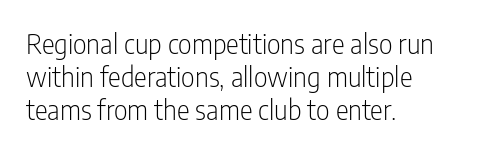
The image shows 27 px text type, upright; set left-aligned, line spacing 1.23x, normal letter spacing, not underlined.
